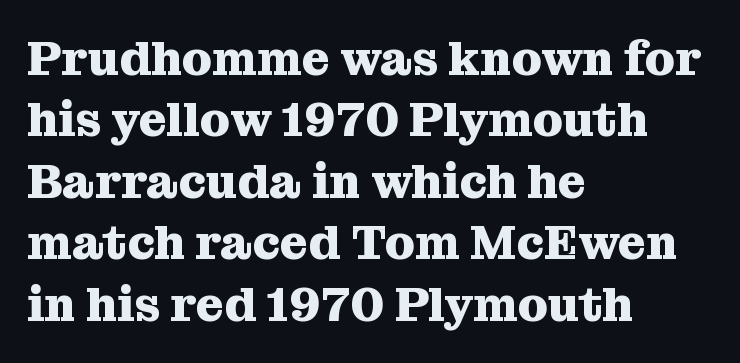
The image shows 48 px heavy serif type, upright; set left-aligned, normal line spacing (1.28x), normal letter spacing, not underlined; medium stroke contrast and a medium x-height.
